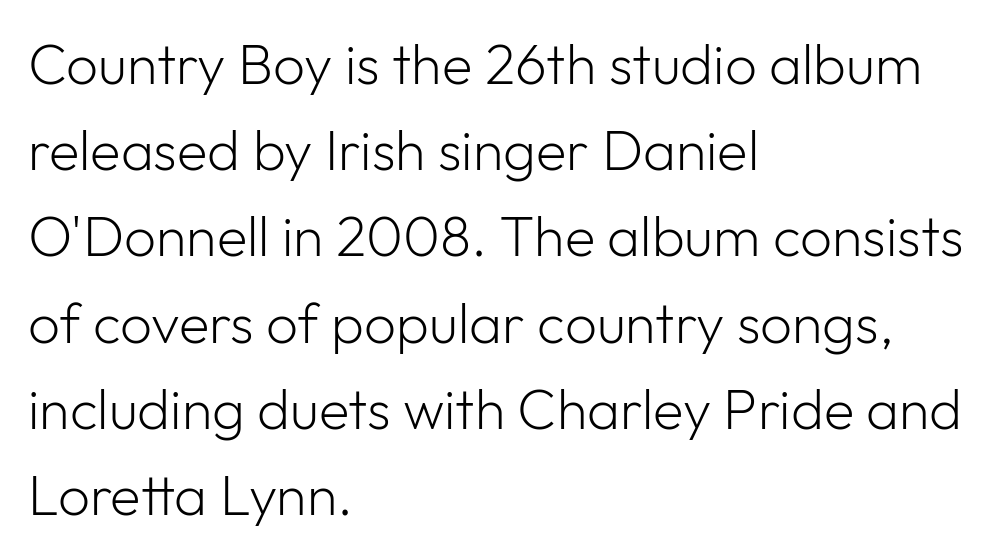
{"serif": "no", "italic": "no", "bold": "no", "weight": "light", "width": "normal", "stroke_contrast": "low", "x_height": "medium", "monospaced": "no", "underline": "no", "align": "left", "line_spacing": "normal", "line_spacing_ratio": 1.54, "letter_spacing": "normal", "letter_spacing_em": 0.0, "glyph_px": 56}
